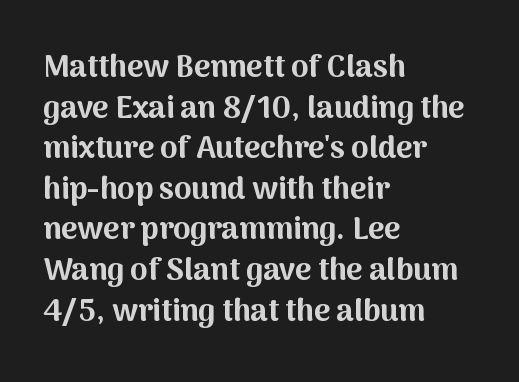
{"serif": "no", "italic": "no", "bold": "yes", "weight": "bold", "width": "normal", "stroke_contrast": "medium", "x_height": "medium", "monospaced": "no", "underline": "no", "align": "left", "line_spacing": "normal", "line_spacing_ratio": 1.31, "letter_spacing": "normal", "letter_spacing_em": 0.0, "glyph_px": 31}
